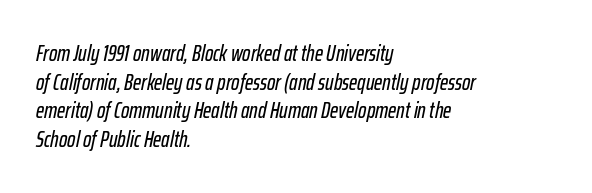
The image shows 22 px text type, italic (leaning right); set left-aligned, normal line spacing (1.3x), normal letter spacing, not underlined.
